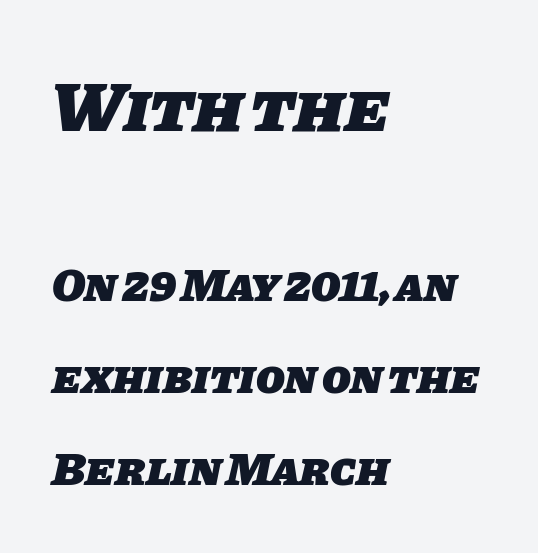
The image shows 71 px heavy type; set left-aligned, loose line spacing (1.96x), normal letter spacing, not underlined; the first (top) block is 1.51x larger; low stroke contrast and a large x-height.
